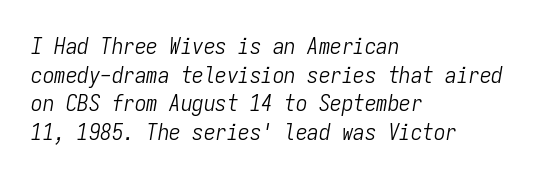
The image shows 23 px text type, italic (leaning right); set left-aligned, normal line spacing (1.25x), normal letter spacing, not underlined.
